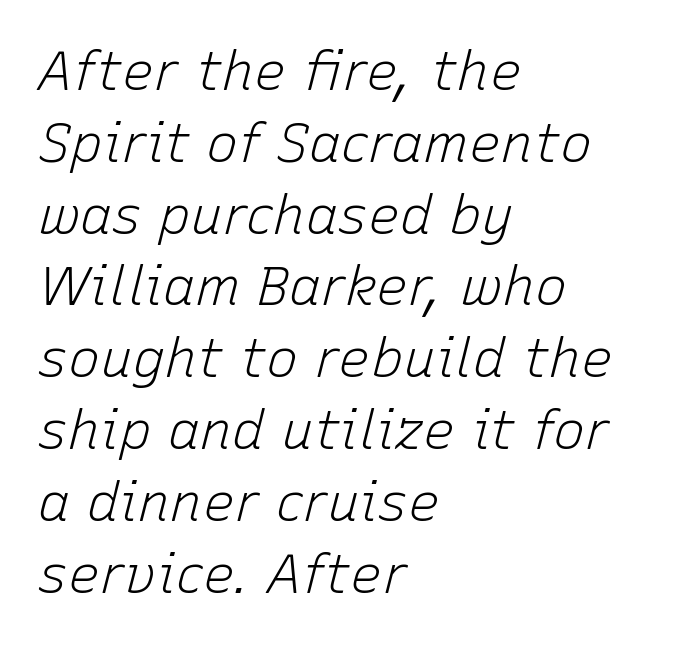
{"italic": "yes", "lean": "right", "slant_degrees": 15, "bold": "no", "weight": "light", "width": "normal", "stroke_contrast": "low", "x_height": "medium", "monospaced": "no", "underline": "no", "align": "left", "line_spacing": "normal", "line_spacing_ratio": 1.33, "letter_spacing": "normal", "letter_spacing_em": 0.0, "glyph_px": 54}
